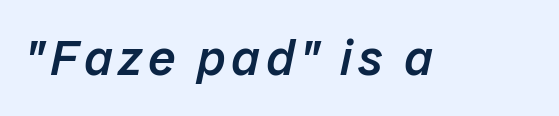
An italicized treatment has been applied to the whole sample. Proportional: the letters do not fall into vertical columns. Look at the stroke-to-counter ratio: somewhat heavy, a semibold. The space beneath each line is pristine and unruled.
